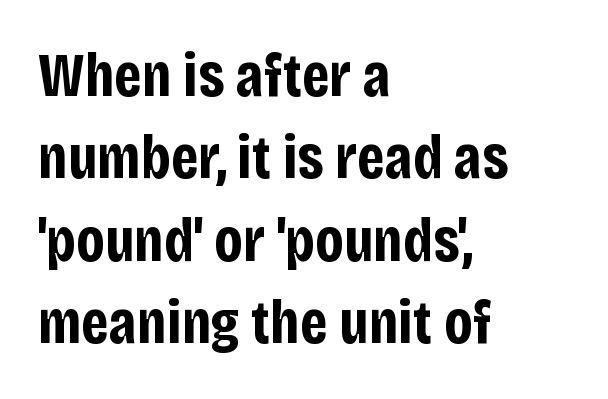
{"serif": "no", "italic": "no", "bold": "yes", "weight": "bold", "width": "condensed", "stroke_contrast": "low", "x_height": "large", "monospaced": "no", "underline": "no", "align": "left", "line_spacing": "normal", "line_spacing_ratio": 1.33, "letter_spacing": "normal", "letter_spacing_em": 0.0, "glyph_px": 62}
